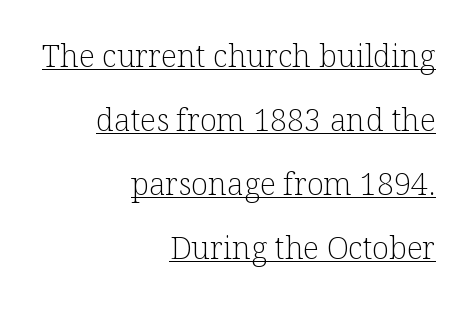
Nope, not italic — everything's standing straight. Which margin do the lines hug? The right one — the left edge is uneven. One glance says open: line gaps are wider than usual. Is this a heavy cut? Hardly; it is regular or lighter. Glyph-to-glyph distance matches everyday printed text.
